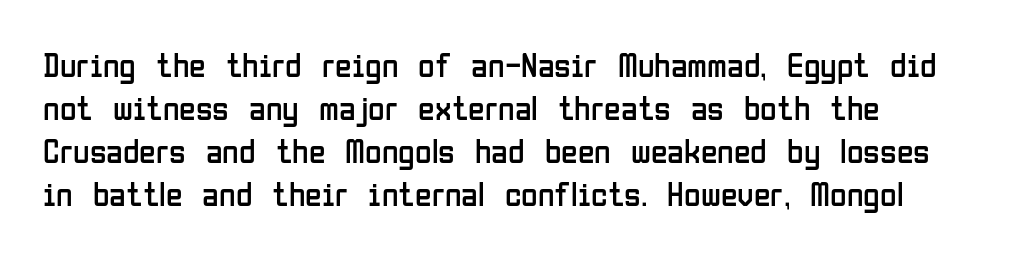
Q: Is the text bold? A: No.
Q: Is the text italic (slanted)? A: No, it is upright.
Q: Is the typeface a serif or a sans-serif typeface? A: Sans-serif.
Q: Is the text underlined? A: No.
Q: Is the spacing between letters normal or unusually wide? A: Normal.
Q: Is the spacing between lines tight, normal or loose? A: Normal.
Q: Width (condensed, normal, or wide)? A: Condensed.
Q: Stroke contrast? A: Low.
Q: x-height? A: Medium.
Q: Monospaced? A: No.
